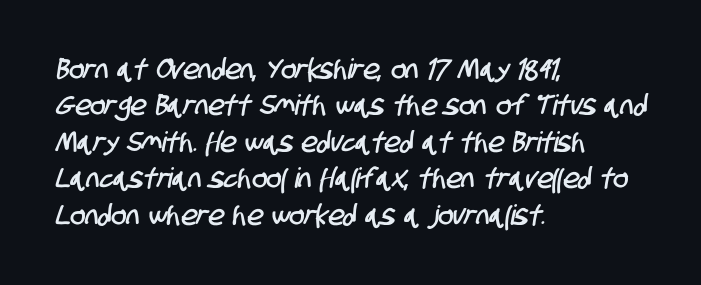
Is this a fixed-width face? No — the glyphs have proportional, varying widths. Horizontal alignment here is leftward, the default for most running prose. Does the leading feel generous? No, just average. Letters rest on an invisible, unmarked baseline.
